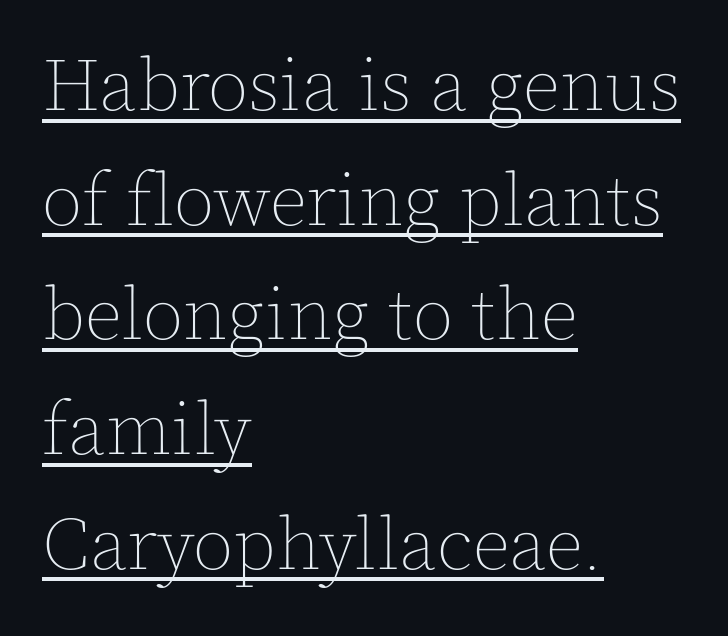
{"italic": "no", "bold": "no", "weight": "thin", "width": "normal", "x_height": "medium", "monospaced": "no", "underline": "yes", "align": "left", "line_spacing": "normal", "line_spacing_ratio": 1.55, "letter_spacing": "normal", "letter_spacing_em": 0.0, "glyph_px": 74}
